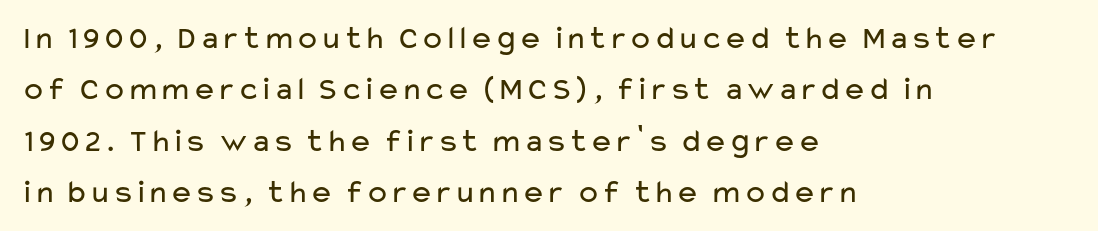
{"serif": "no", "italic": "no", "bold": "no", "weight": "regular", "width": "wide", "stroke_contrast": "low", "x_height": "medium", "monospaced": "no", "underline": "no", "align": "left", "line_spacing": "normal", "line_spacing_ratio": 1.56, "letter_spacing": "normal", "letter_spacing_em": 0.0, "glyph_px": 33}
